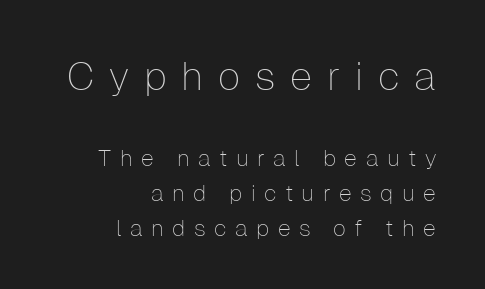
Q: Is the text bold? A: No.
Q: Is the text italic (slanted)? A: No, it is upright.
Q: Is the typeface a serif or a sans-serif typeface? A: Sans-serif.
Q: Is the text underlined? A: No.
Q: How is the paragraph aligned? A: Right-aligned.
Q: Is the spacing between letters normal or unusually wide? A: Unusually wide.
Q: Is the spacing between lines tight, normal or loose? A: Normal.
Q: Which block of text is set in a larger size, the first (top) or the second (bottom)? A: The first (top) one.
Q: Width (condensed, normal, or wide)? A: Normal.
Q: Stroke contrast? A: Low.
Q: x-height? A: Medium.
Q: Monospaced? A: No.
